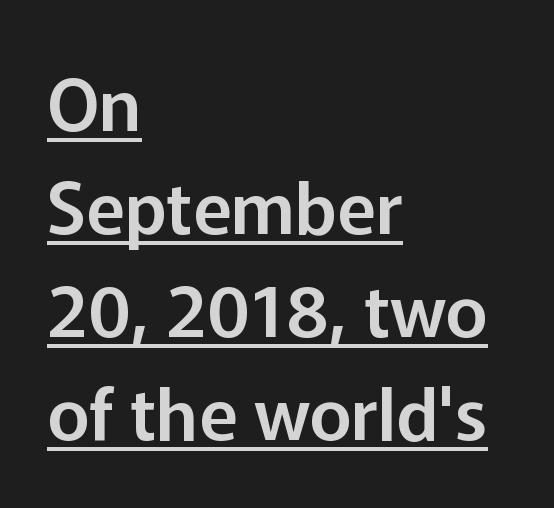
Q: Is the text italic (slanted)? A: No, it is upright.
Q: Is the typeface a serif or a sans-serif typeface? A: Sans-serif.
Q: Is the text underlined? A: Yes.
Q: How is the paragraph aligned? A: Left-aligned.
Q: Is the spacing between letters normal or unusually wide? A: Normal.
Q: Is the spacing between lines tight, normal or loose? A: Normal.
Q: Width (condensed, normal, or wide)? A: Normal.
Q: Stroke contrast? A: Low.
Q: x-height? A: Medium.
Q: Monospaced? A: No.
